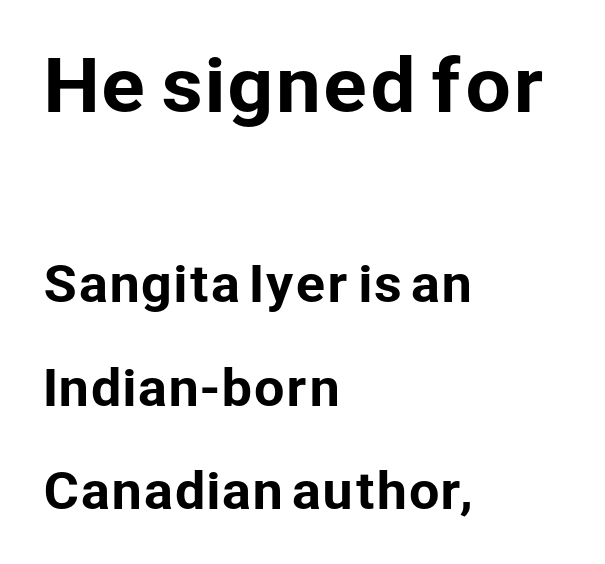
The image shows 73 px sans-serif type, upright; set left-aligned, loose line spacing (2.11x), normal letter spacing, not underlined; the first (top) block is 1.49x larger; low stroke contrast and a medium x-height.
